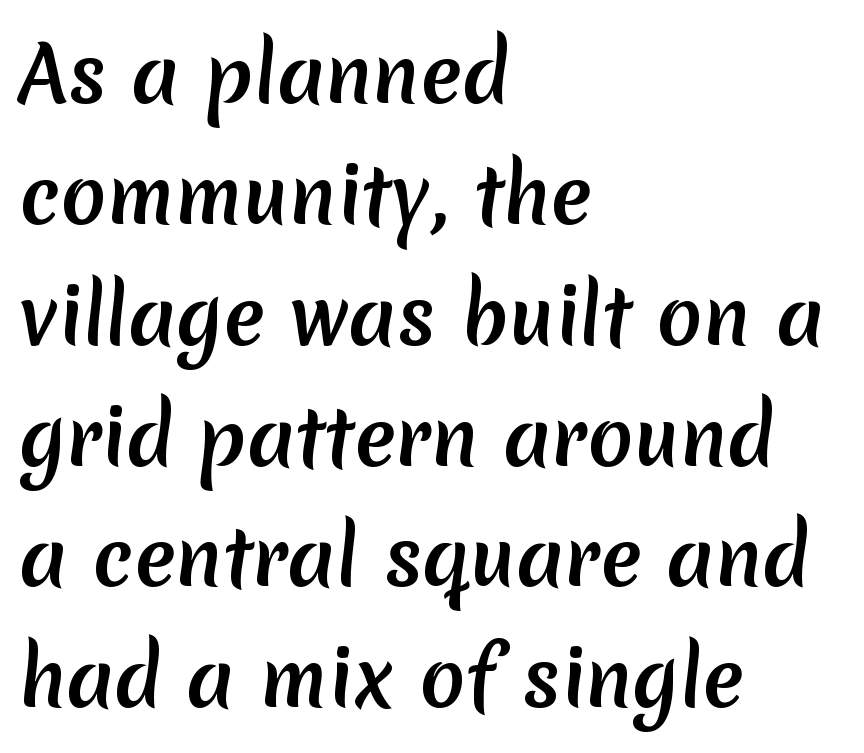
The image shows 76 px semibold sans-serif type; set left-aligned, normal line spacing (1.59x), normal letter spacing, not underlined; low stroke contrast and a medium x-height.
